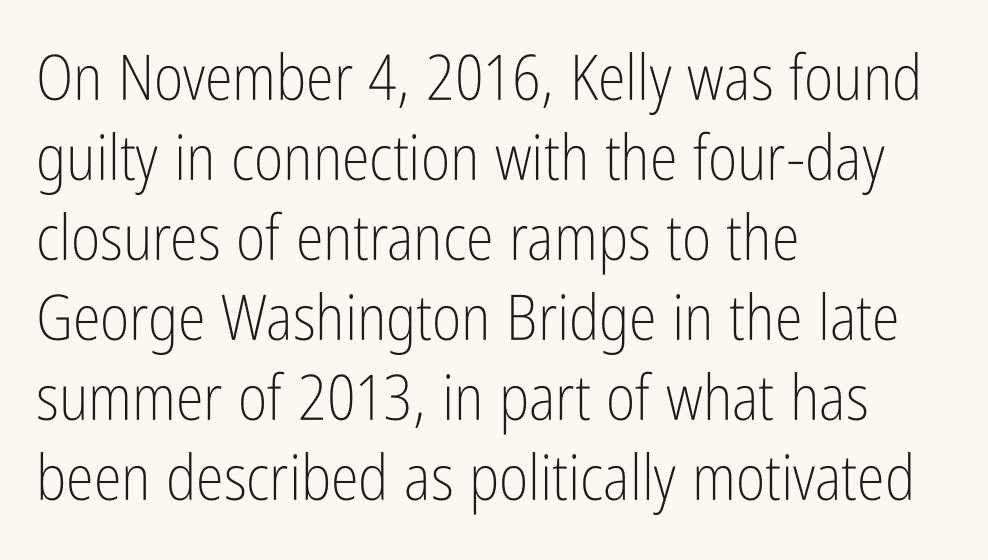
{"serif": "no", "italic": "no", "bold": "no", "weight": "light", "width": "condensed", "stroke_contrast": "low", "x_height": "medium", "monospaced": "no", "underline": "no", "align": "left", "line_spacing": "normal", "line_spacing_ratio": 1.27, "letter_spacing": "normal", "letter_spacing_em": 0.0, "glyph_px": 63}
